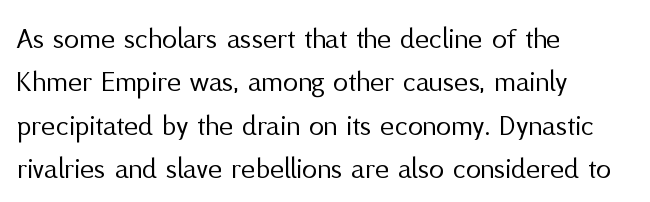
Q: Is the text bold? A: No.
Q: Is the text italic (slanted)? A: No, it is upright.
Q: Is the typeface a serif or a sans-serif typeface? A: Sans-serif.
Q: Is the text underlined? A: No.
Q: How is the paragraph aligned? A: Left-aligned.
Q: Is the spacing between letters normal or unusually wide? A: Normal.
Q: Is the spacing between lines tight, normal or loose? A: Normal.
Q: Width (condensed, normal, or wide)? A: Normal.
Q: Stroke contrast? A: Medium.
Q: x-height? A: Medium.
Q: Monospaced? A: No.
